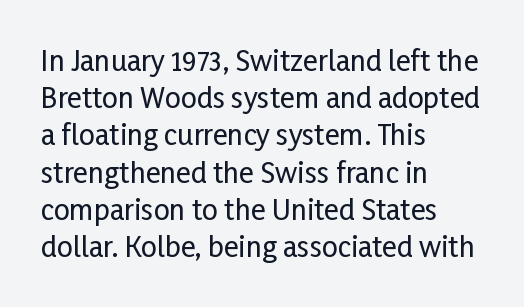
{"serif": "no", "italic": "no", "width": "condensed", "stroke_contrast": "low", "x_height": "medium", "monospaced": "no", "underline": "no", "align": "left", "line_spacing": "normal", "line_spacing_ratio": 1.33, "letter_spacing": "normal", "letter_spacing_em": 0.0, "glyph_px": 28}
